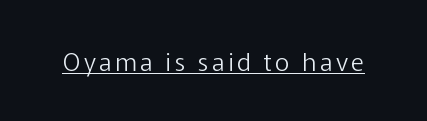
Q: Is the text bold? A: No.
Q: Is the text italic (slanted)? A: No, it is upright.
Q: Is the text underlined? A: Yes.
